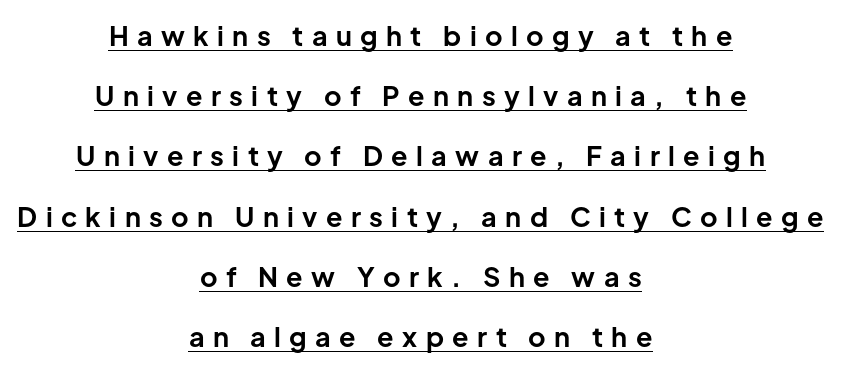
{"italic": "no", "bold": "yes", "underline": "yes", "align": "center", "line_spacing": "loose", "line_spacing_ratio": 2.23, "letter_spacing": "wide", "letter_spacing_em": 0.31, "glyph_px": 27}
